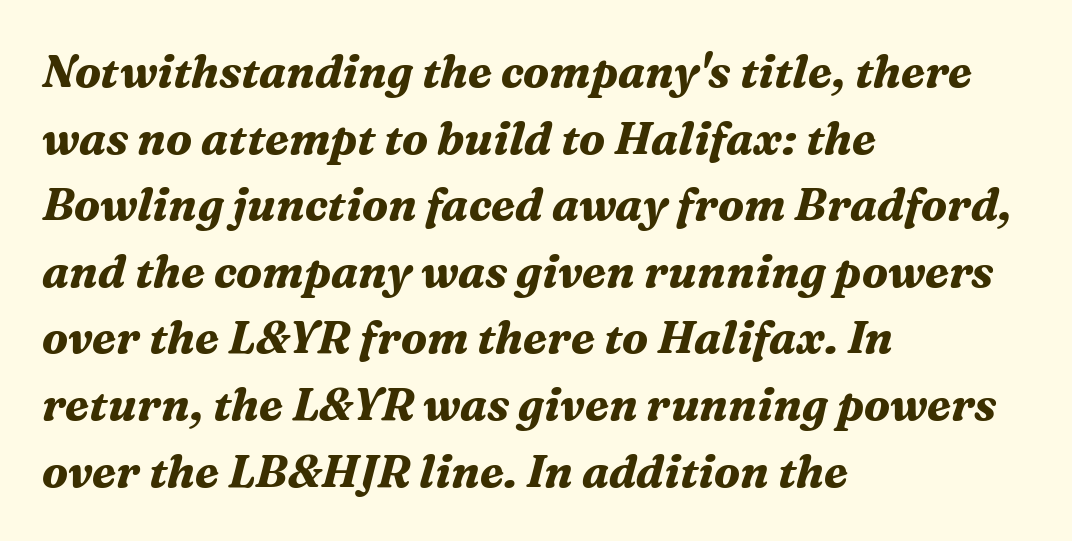
This sample uses a serif face. The passage shown stacks its lines at a standard gap. Glyph-to-glyph distance matches everyday printed text. Underlining? Definitely not there.
